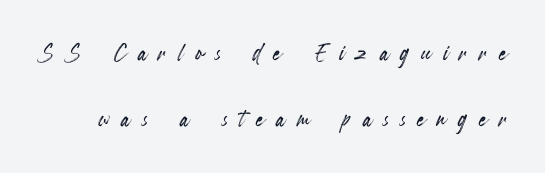
The gaps between neighbouring characters are conspicuously large. Note the varied advance widths — an 'i' is clearly narrower than an 'm'. Line spacing here is loose. Beneath every word, the page is bare.
